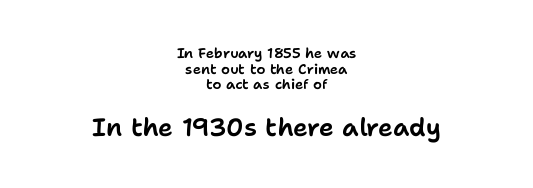
The words here are not underlined. The letters in the lower block stand taller than those in the block above. There is no visible air inserted between adjacent glyphs. Casual observation: everything's sitting right in the middle. Regarding leading, the lines here are crowded together. Notice how the stems are strictly vertical — no italics here.
